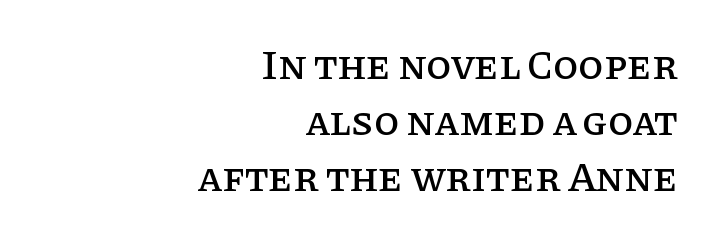
Layout note: lines flush right. Look at the tracking — it's just the regular setting, nothing added. The characters display serif detailing at their extremities. Think of a printed novel: that variable character pitch is what you see here. The space between consecutive lines is moderate. It's the straight-up-and-down kind of type.
